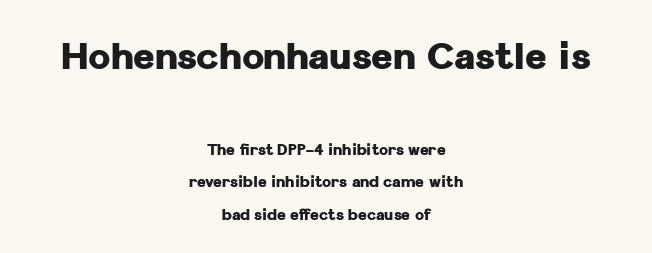
A typesetter would call this zero additional tracking. Lines of text with bare space underneath. The type family on display is of the sans-serif kind. A typesetter would mark this as roman, not italic. A student would notice the top passage is typeset larger than what follows.
